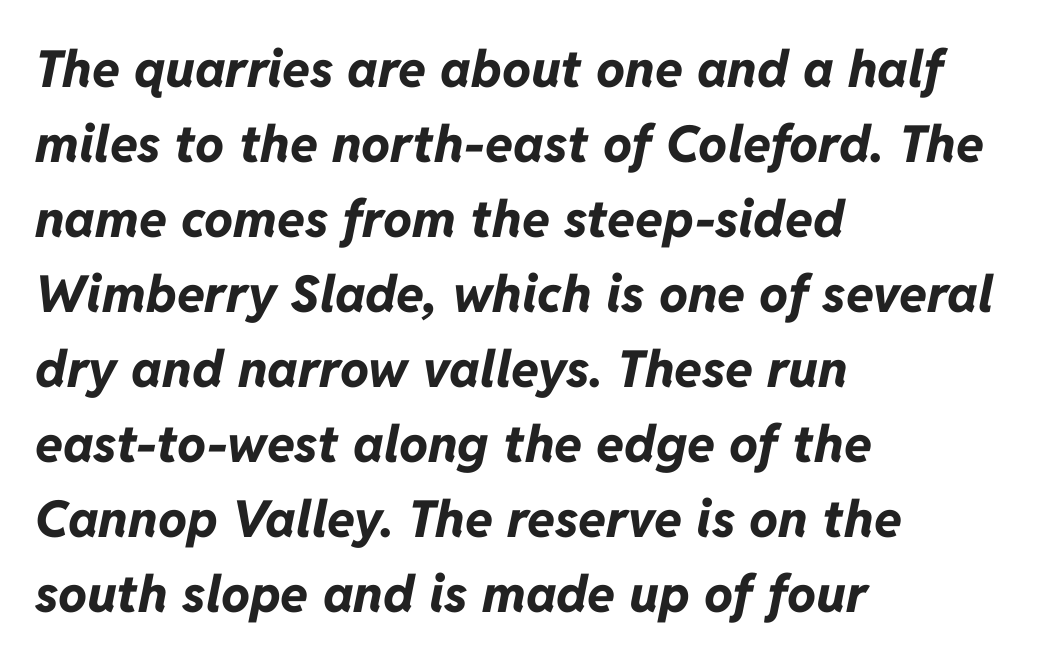
Q: Is the text bold? A: Yes.
Q: Is the text italic (slanted)? A: Yes, it leans right by about 11 degrees.
Q: Is the text underlined? A: No.
Q: How is the paragraph aligned? A: Left-aligned.
Q: Is the spacing between letters normal or unusually wide? A: Normal.
Q: Is the spacing between lines tight, normal or loose? A: Normal.
Q: Width (condensed, normal, or wide)? A: Normal.
Q: Stroke contrast? A: Low.
Q: x-height? A: Medium.
Q: Monospaced? A: No.
